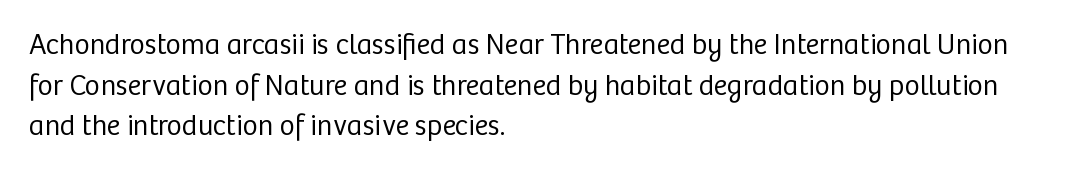
{"serif": "no", "italic": "no", "bold": "no", "weight": "regular", "width": "normal", "stroke_contrast": "low", "x_height": "medium", "monospaced": "no", "underline": "no", "align": "left", "line_spacing": "normal", "line_spacing_ratio": 1.4, "letter_spacing": "normal", "letter_spacing_em": 0.0, "glyph_px": 29}
